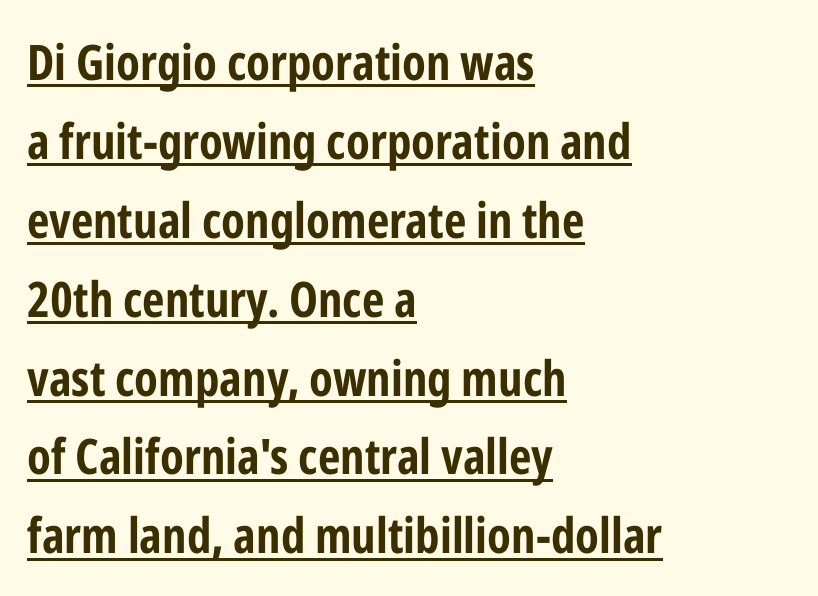
The image shows 49 px bold, condensed sans-serif type, upright; set left-aligned, normal line spacing (1.61x), normal letter spacing, underlined; low stroke contrast and a medium x-height.
